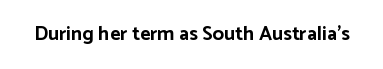
Q: Is the text bold? A: Yes.
Q: Is the text italic (slanted)? A: No, it is upright.
Q: Is the text underlined? A: No.
Q: Is the spacing between letters normal or unusually wide? A: Normal.
